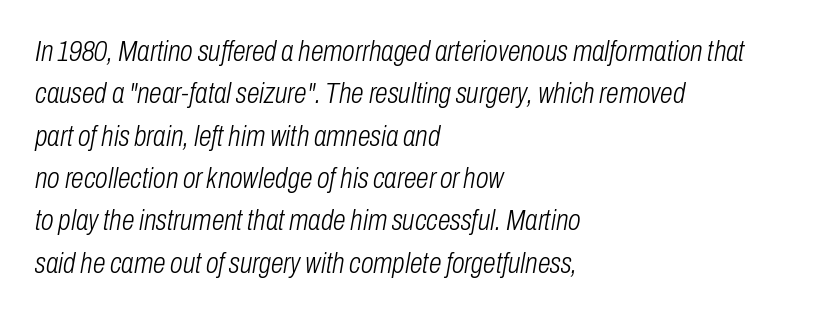
Unmarked baselines from the first word to the last. The gaps between neighbouring characters are ordinary and unremarkable. Weight: in the light-to-regular range. Honestly, the row spacing looks completely unremarkable. Do the characters align in a grid? No, the font is proportional. Emphasis-style slanted type is in use.
